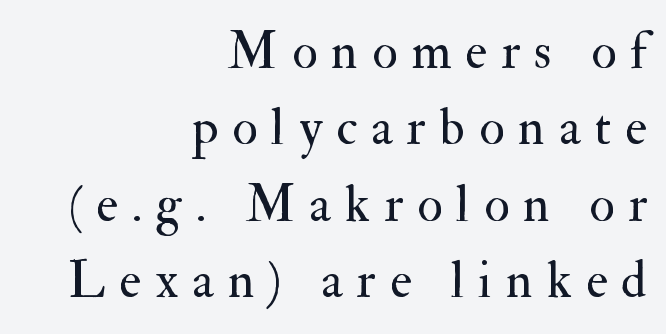
{"serif": "yes", "italic": "no", "bold": "no", "weight": "regular", "width": "normal", "stroke_contrast": "medium", "x_height": "small", "monospaced": "no", "underline": "no", "align": "right", "line_spacing": "normal", "line_spacing_ratio": 1.47, "letter_spacing": "wide", "letter_spacing_em": 0.27, "glyph_px": 52}
